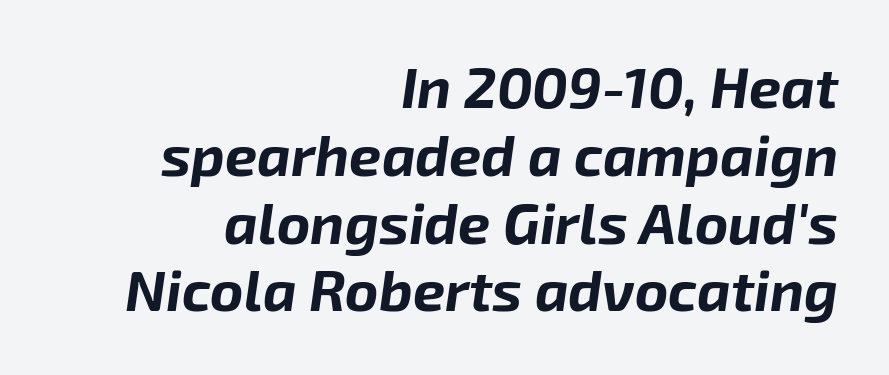
Each word holds together tightly as a unit, with standard inter-letter gaps. Layout note: lines flush right. Set as a true bold cut, around the 700 mark. Varying glyph widths throughout — classic text-font behaviour. Quick note: underline off.
